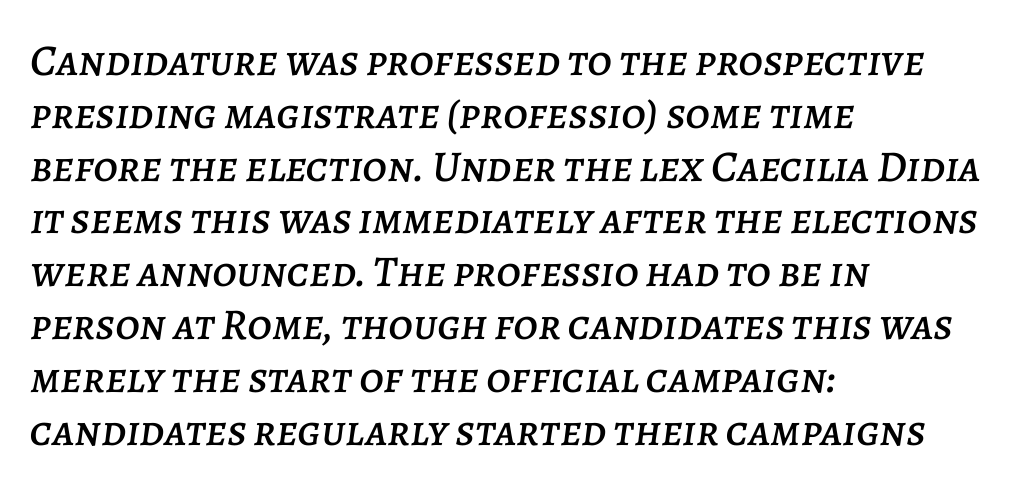
Q: Is the text italic (slanted)? A: Yes, it leans right by about 7 degrees.
Q: Is the text underlined? A: No.
Q: How is the paragraph aligned? A: Left-aligned.
Q: Is the spacing between letters normal or unusually wide? A: Normal.
Q: Width (condensed, normal, or wide)? A: Normal.
Q: Stroke contrast? A: Low.
Q: x-height? A: Large.
Q: Monospaced? A: No.
